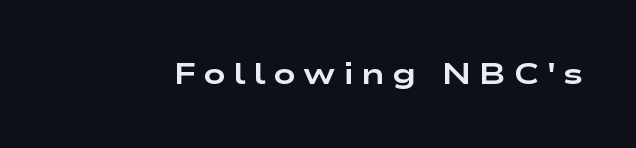
No word sits above an underline. The lettering stays uniformly vertical, giving the passage a roman look. Character widths vary here, with narrow letters taking less room than wide ones. Here the glyphs are tracked loosely, breaking word shapes into spaced letters. Check where the strokes stop: nothing finishes them off — pure sans.
